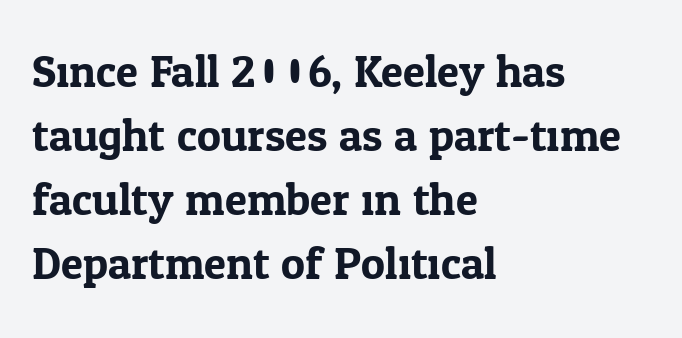
Posture: vertical. Teacher's note: observe the even left margin — that is flush-left alignment. Does the leading feel generous? No, just average. Serifs: yes, visible at the terminals of the letterforms. A typesetter would call this zero additional tracking. The strip under each line holds only bare page.
